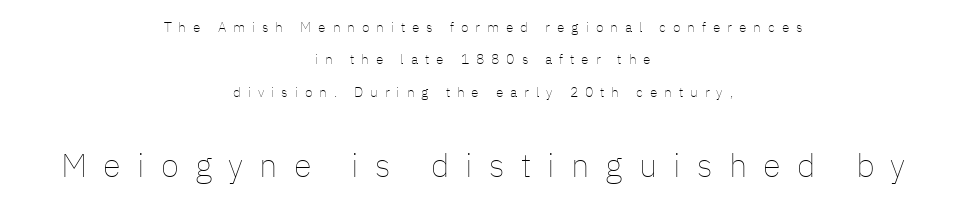
The face looks like a standard text weight, possibly lighter. Just letters on the line, the space beneath them empty. The gaps between neighbouring characters are conspicuously large. The rendering uses a large line-height, opening up the rows.
